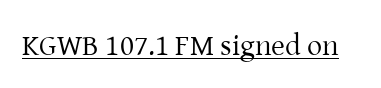
{"serif": "yes", "italic": "no", "bold": "no", "weight": "regular", "width": "normal", "stroke_contrast": "low", "x_height": "medium", "monospaced": "no", "underline": "yes", "letter_spacing": "normal", "letter_spacing_em": 0.0, "glyph_px": 30}
